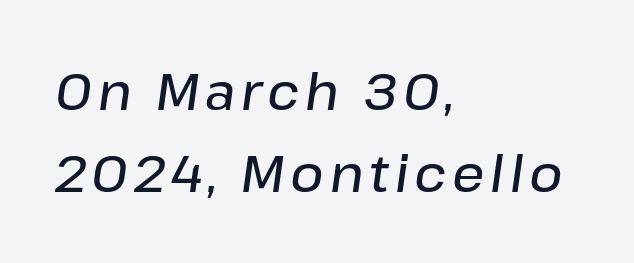
Q: Is the text bold? A: Semi-bold.
Q: Is the text italic (slanted)? A: Yes, it leans right by about 8 degrees.
Q: Is the text underlined? A: No.
Q: How is the paragraph aligned? A: Left-aligned.
Q: Is the spacing between lines tight, normal or loose? A: Normal.
Q: Width (condensed, normal, or wide)? A: Normal.
Q: Stroke contrast? A: Low.
Q: x-height? A: Medium.
Q: Monospaced? A: No.
